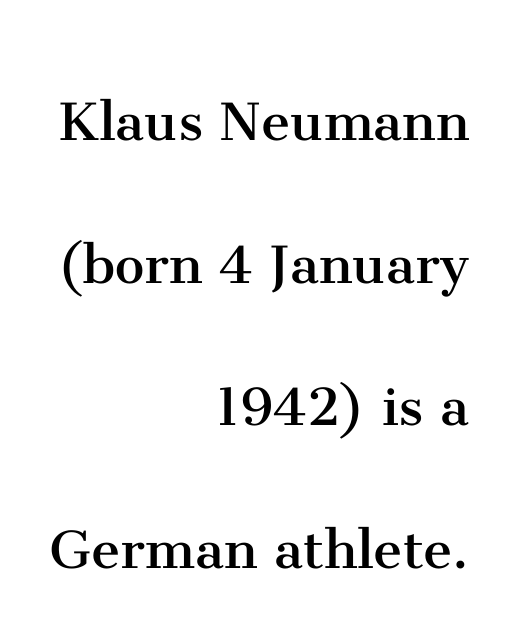
Q: Is the text bold? A: No.
Q: Is the text italic (slanted)? A: No, it is upright.
Q: Is the typeface a serif or a sans-serif typeface? A: Serif.
Q: Is the text underlined? A: No.
Q: How is the paragraph aligned? A: Right-aligned.
Q: Is the spacing between letters normal or unusually wide? A: Normal.
Q: Is the spacing between lines tight, normal or loose? A: Loose.
Q: Width (condensed, normal, or wide)? A: Normal.
Q: Stroke contrast? A: Medium.
Q: x-height? A: Medium.
Q: Monospaced? A: No.
